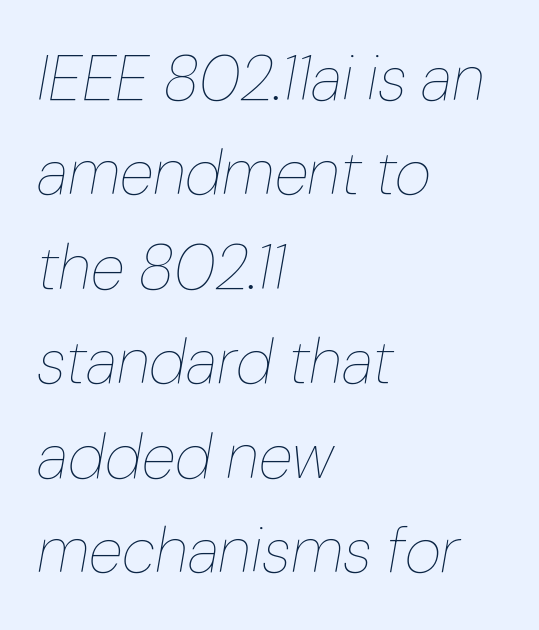
Q: Is the text bold? A: No.
Q: Is the text italic (slanted)? A: Yes, it leans right by about 10 degrees.
Q: Is the text underlined? A: No.
Q: How is the paragraph aligned? A: Left-aligned.
Q: Is the spacing between letters normal or unusually wide? A: Normal.
Q: Is the spacing between lines tight, normal or loose? A: Normal.
Q: Width (condensed, normal, or wide)? A: Normal.
Q: Stroke contrast? A: Low.
Q: x-height? A: Medium.
Q: Monospaced? A: No.
